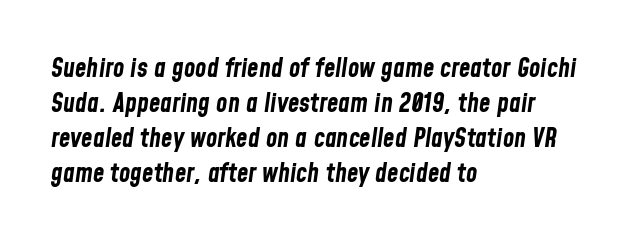
Q: Is the text bold? A: Yes.
Q: Is the text italic (slanted)? A: Yes, it leans right by about 8 degrees.
Q: Is the text underlined? A: No.
Q: How is the paragraph aligned? A: Left-aligned.
Q: Is the spacing between letters normal or unusually wide? A: Normal.
Q: Is the spacing between lines tight, normal or loose? A: Normal.
